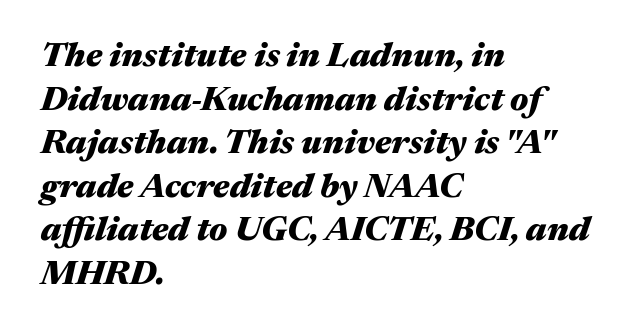
Q: Is the text bold? A: Yes.
Q: Is the text italic (slanted)? A: Yes, it leans right by about 17 degrees.
Q: Is the text underlined? A: No.
Q: How is the paragraph aligned? A: Left-aligned.
Q: Is the spacing between letters normal or unusually wide? A: Normal.
Q: Is the spacing between lines tight, normal or loose? A: Normal.
Q: Width (condensed, normal, or wide)? A: Wide.
Q: Stroke contrast? A: Medium.
Q: x-height? A: Medium.
Q: Monospaced? A: No.
